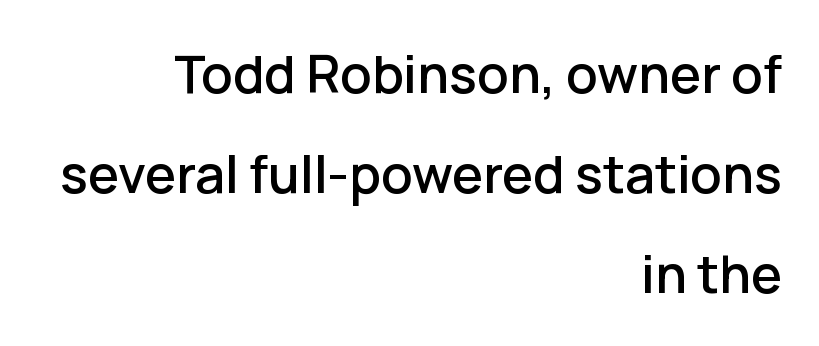
{"serif": "no", "italic": "no", "width": "normal", "stroke_contrast": "low", "x_height": "medium", "monospaced": "no", "underline": "no", "align": "right", "line_spacing": "loose", "line_spacing_ratio": 1.92, "letter_spacing": "normal", "letter_spacing_em": 0.0, "glyph_px": 52}
